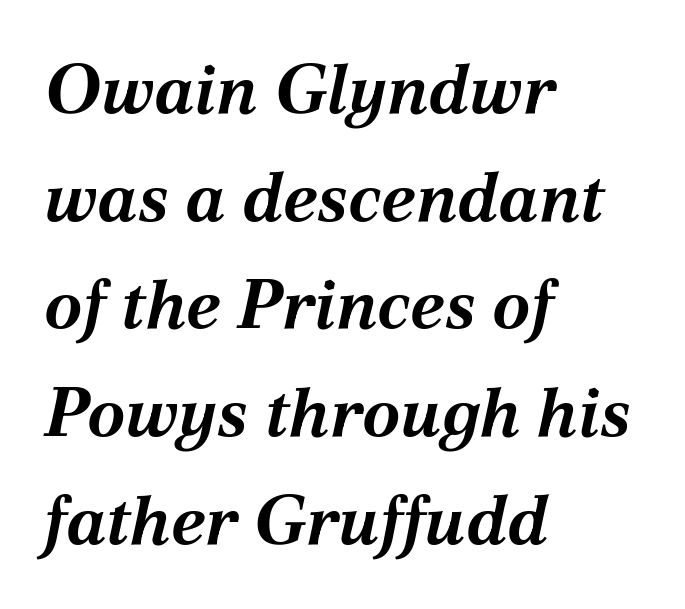
Does the copy run flush right? No — it runs flush left. The passage shown is not underscored anywhere. Does the lettering tilt? It does — this is italic. Interline gaps are of average width in this sample. Spacing verdict: proportional, widths tailored to each character. The gaps between neighbouring characters are ordinary and unremarkable.
